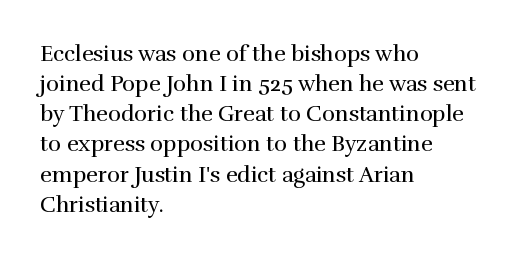
The letterforms sit shoulder to shoulder at normal distance. The space directly below the letters is spotless. Counters stay open thanks to moderate or lighter strokes. The vertical gap from one line to the next is medium. Ascenders rise straight up at ninety degrees. The ragged edge is on the right, which tells us the setting is flush left.
